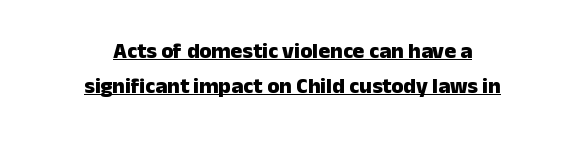
The image shows 22 px bold type, upright; set centered, normal line spacing (1.6x), normal letter spacing, underlined.
